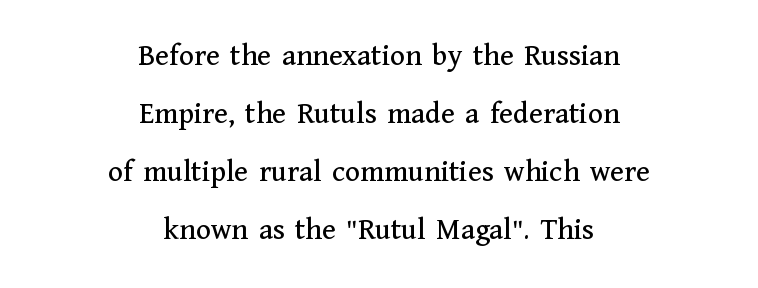
The horizontal fit of the characters is conventional and even. Character widths vary here, with narrow letters taking less room than wide ones. This is roman type, the default non-slanted kind. Unmarked baselines from the first word to the last. Are there feet on the stems? There are — it's a serif.
